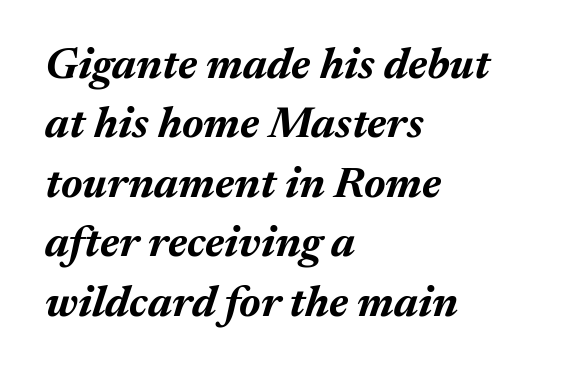
{"italic": "yes", "lean": "right", "slant_degrees": 17, "bold": "yes", "weight": "bold", "width": "normal", "stroke_contrast": "medium", "x_height": "medium", "monospaced": "no", "underline": "no", "align": "left", "line_spacing": "normal", "line_spacing_ratio": 1.35, "letter_spacing": "normal", "letter_spacing_em": 0.0, "glyph_px": 44}
